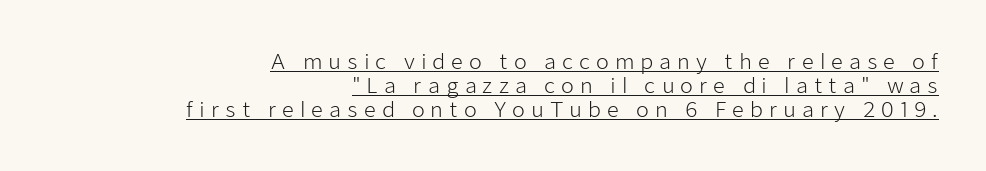
{"italic": "no", "bold": "no", "underline": "yes", "align": "right", "line_spacing": "tight", "line_spacing_ratio": 1.14, "letter_spacing": "wide", "letter_spacing_em": 0.28, "glyph_px": 21}
